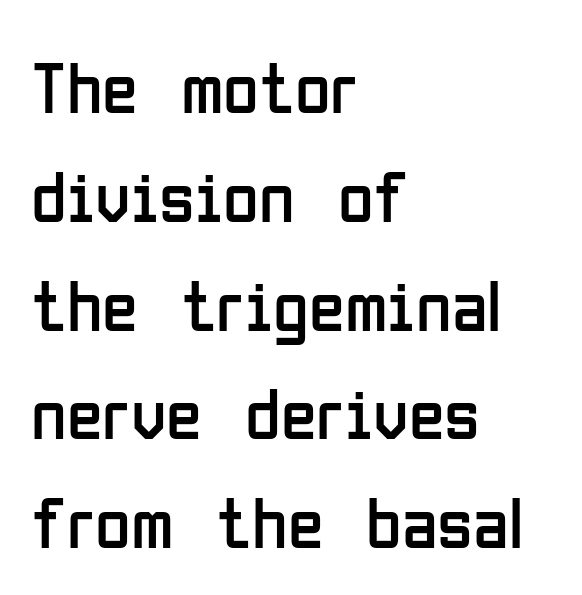
The image shows 73 px regular-weight, condensed sans-serif type, upright; set left-aligned, normal line spacing (1.49x), normal letter spacing, not underlined; low stroke contrast and a medium x-height.
